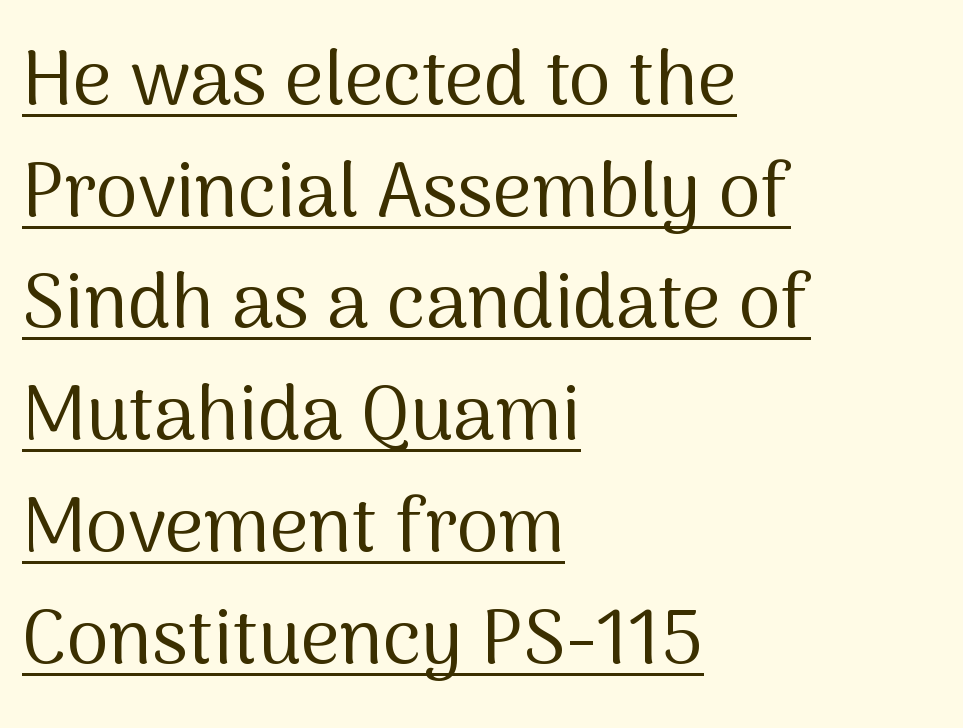
The image shows 76 px regular-weight sans-serif type, upright; set left-aligned, normal line spacing (1.47x), normal letter spacing, underlined; medium stroke contrast and a medium x-height.
